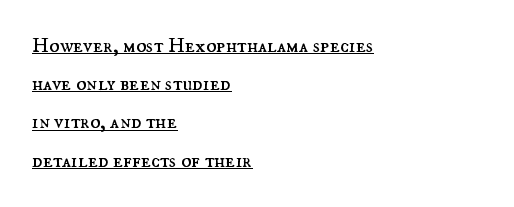
{"italic": "no", "bold": "no", "underline": "yes", "align": "left", "line_spacing_ratio": 1.82, "letter_spacing": "normal", "letter_spacing_em": 0.0, "glyph_px": 21}
